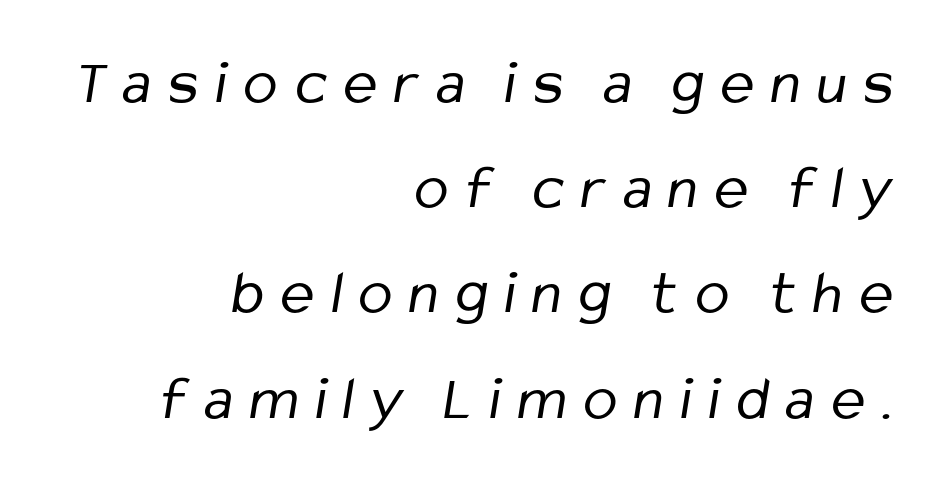
The image shows 63 px regular-weight, condensed sans-serif type; set right-aligned, normal line spacing (1.67x), unusually wide letter spacing (+0.27 em), not underlined; low stroke contrast and a medium x-height.
